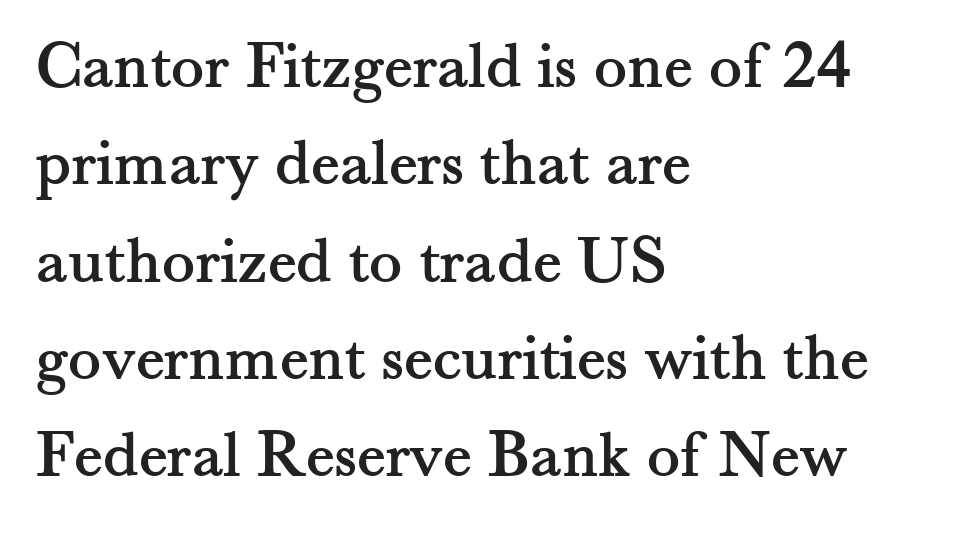
The type is set solid horizontally, with unmodified tracking. Here the designer chose a conventional face with non-uniform glyph widths. Old-style or modern, the face here clearly has serifs. Just letters on the line, the space beneath them empty. This sample keeps an unexceptional amount of space between lines.
